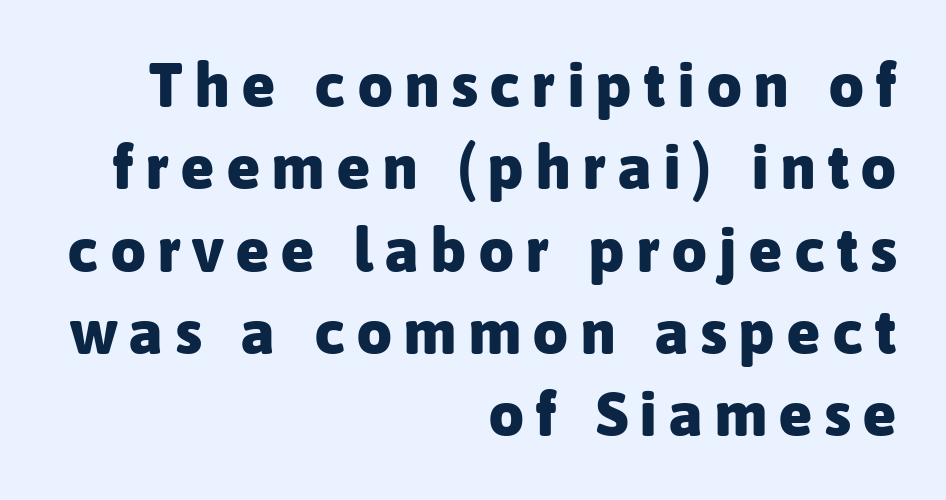
The image shows 61 px heavy sans-serif type, upright; set right-aligned, normal line spacing (1.35x), unusually wide letter spacing (+0.21 em), not underlined; low stroke contrast and a medium x-height.
